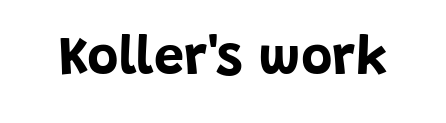
The font family rendered here belongs to the sans-serif group. A full-strength bold gives these letters their thick strokes. The rendering keeps characters at their native spacing. Bare-footed words on every line. Note the varied advance widths — an 'i' is clearly narrower than an 'm'.
